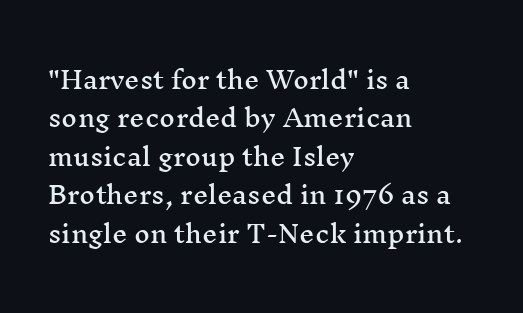
Q: Is the text italic (slanted)? A: No, it is upright.
Q: Is the text underlined? A: No.
Q: How is the paragraph aligned? A: Left-aligned.
Q: Is the spacing between letters normal or unusually wide? A: Normal.
Q: Is the spacing between lines tight, normal or loose? A: Normal.
